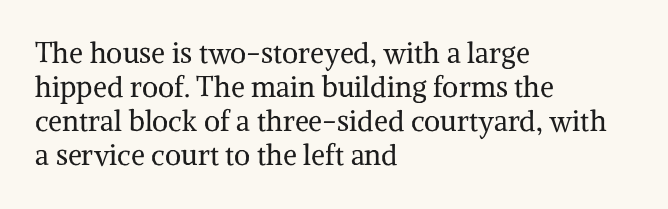
In terms of letterspacing, this is plain default setting. It's the straight-up-and-down kind of type. The passage shown is typeset with a serif family. Check under the words: just untouched page. Layout note: lines flush left. Each letter keeps its own natural width here, so spacing adapts to shape.
